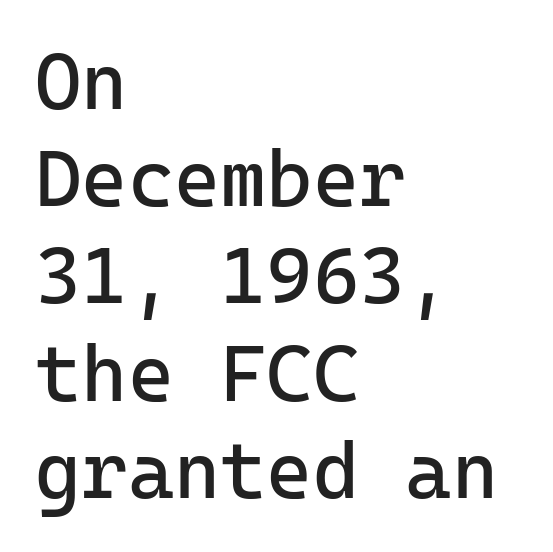
{"serif": "no", "italic": "no", "bold": "no", "weight": "regular", "width": "normal", "stroke_contrast": "low", "x_height": "medium", "monospaced": "yes", "underline": "no", "align": "left", "line_spacing_ratio": 1.23, "letter_spacing": "normal", "letter_spacing_em": 0.0, "glyph_px": 79}
